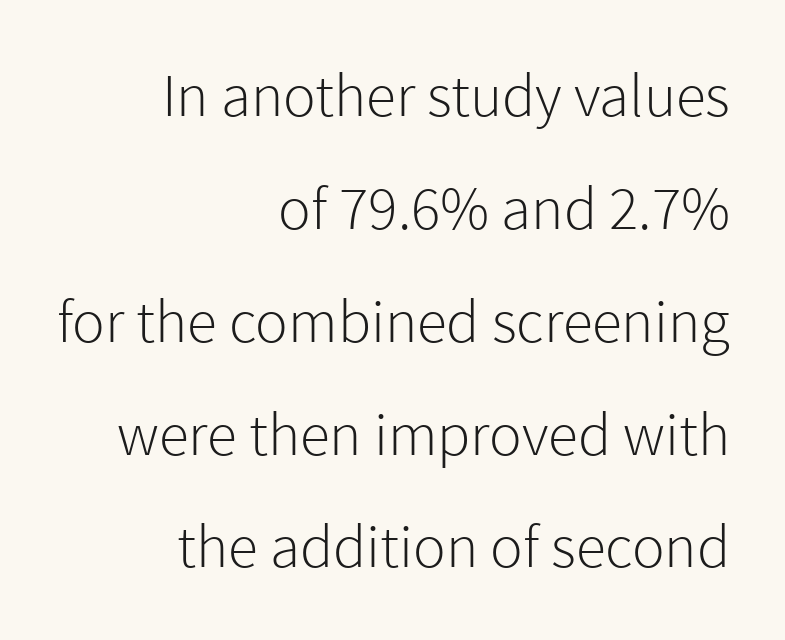
The lettering stays uniformly vertical, giving the passage a roman look. Typographically, this falls in the sans-serif category. Short and long lines alike share a common ending point at right. Words appear dense and cohesive because spacing is normal. Words float on clear page, feet unadorned.
